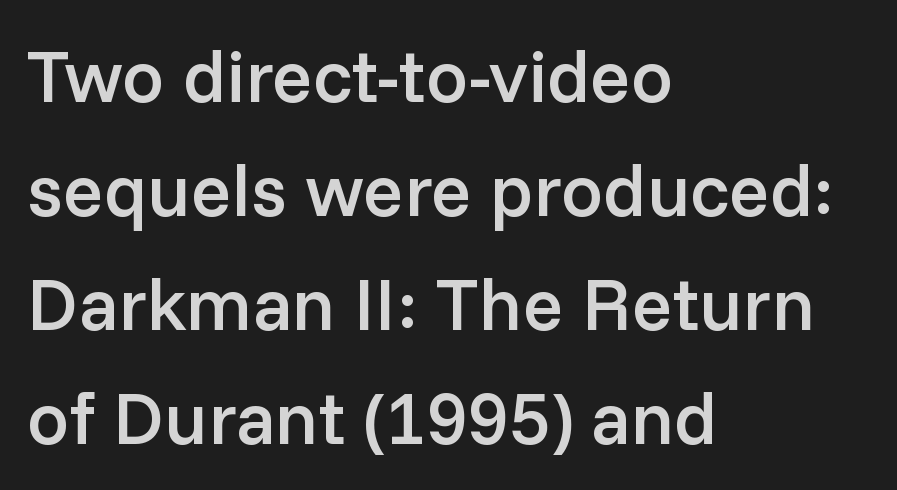
Varying glyph widths throughout — classic text-font behaviour. Font category for this specimen: sans-serif. This sample keeps an unexceptional amount of space between lines. The zone under the glyphs is completely vacant.
